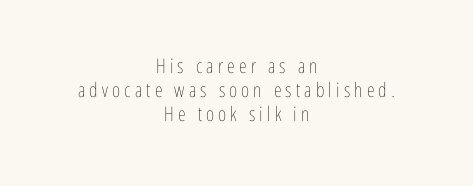
Q: Is the text bold? A: No.
Q: Is the text italic (slanted)? A: No, it is upright.
Q: Is the text underlined? A: No.
Q: How is the paragraph aligned? A: Centered.
Q: Is the spacing between letters normal or unusually wide? A: Unusually wide.
